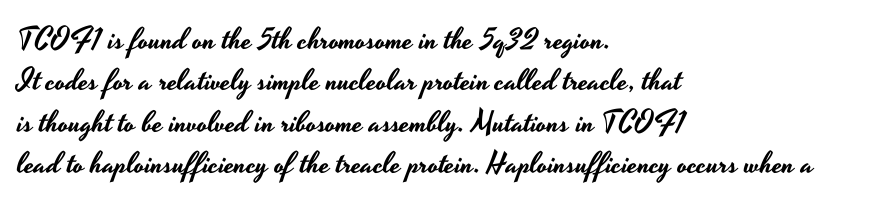
Q: Is the text italic (slanted)? A: Yes.
Q: Is the typeface a serif or a sans-serif typeface? A: Sans-serif.
Q: Is the text underlined? A: No.
Q: How is the paragraph aligned? A: Left-aligned.
Q: Is the spacing between letters normal or unusually wide? A: Normal.
Q: Is the spacing between lines tight, normal or loose? A: Normal.
Q: Width (condensed, normal, or wide)? A: Wide.
Q: Stroke contrast? A: Low.
Q: x-height? A: Small.
Q: Monospaced? A: No.
